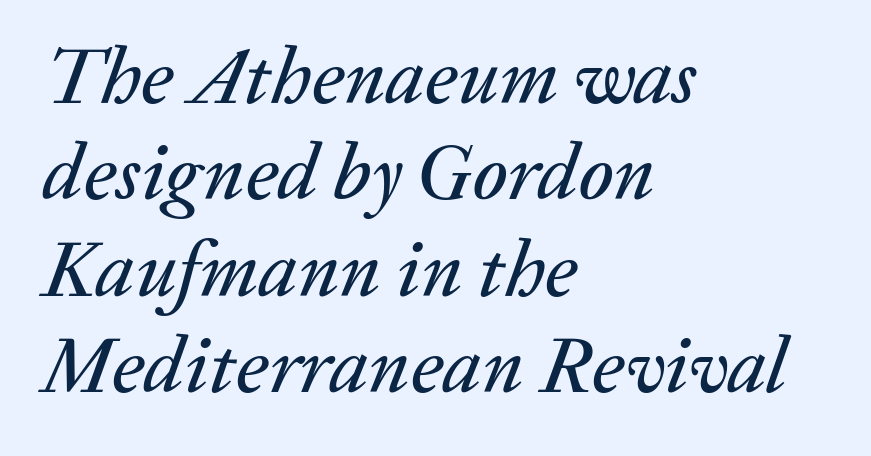
The image shows 79 px text type, italic (leaning right); set left-aligned, line spacing 1.22x, normal letter spacing, not underlined; low stroke contrast and a medium x-height.
